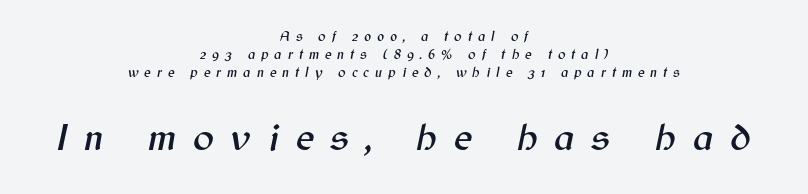
{"italic": "yes", "lean": "right", "slant_degrees": 12, "width": "normal", "stroke_contrast": "medium", "x_height": "medium", "monospaced": "no", "underline": "no", "align": "center", "line_spacing": "normal", "line_spacing_ratio": 1.29, "letter_spacing": "wide", "letter_spacing_em": 0.43, "larger_block": "second", "size_ratio": 2.79, "glyph_px": 39}
